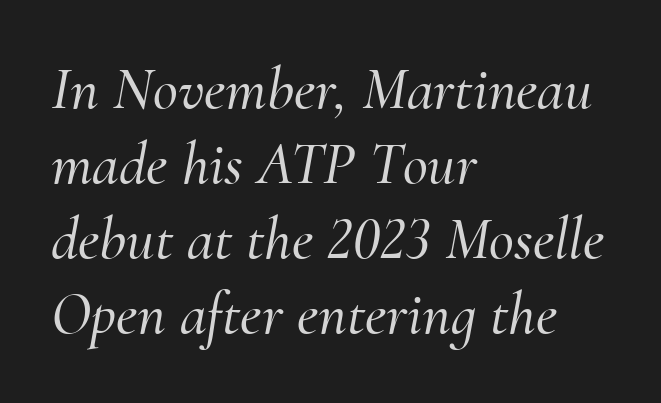
{"serif": "yes", "italic": "yes", "lean": "right", "slant_degrees": 10, "width": "normal", "stroke_contrast": "medium", "x_height": "small", "monospaced": "no", "underline": "no", "align": "left", "line_spacing_ratio": 1.23, "letter_spacing": "normal", "letter_spacing_em": 0.0, "glyph_px": 61}
